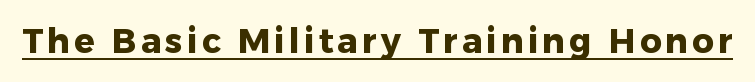
{"serif": "no", "italic": "no", "bold": "yes", "weight": "heavy", "width": "normal", "stroke_contrast": "low", "x_height": "medium", "monospaced": "no", "underline": "yes", "glyph_px": 34}
